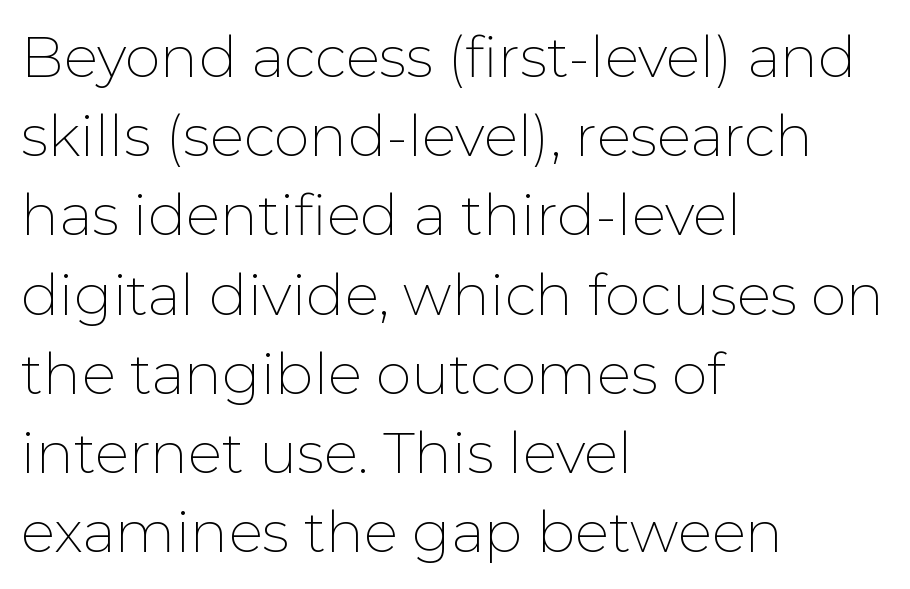
Q: Is the text bold? A: No.
Q: Is the text italic (slanted)? A: No, it is upright.
Q: Is the typeface a serif or a sans-serif typeface? A: Sans-serif.
Q: Is the text underlined? A: No.
Q: How is the paragraph aligned? A: Left-aligned.
Q: Is the spacing between letters normal or unusually wide? A: Normal.
Q: Is the spacing between lines tight, normal or loose? A: Normal.
Q: Width (condensed, normal, or wide)? A: Normal.
Q: Stroke contrast? A: Low.
Q: x-height? A: Medium.
Q: Monospaced? A: No.
